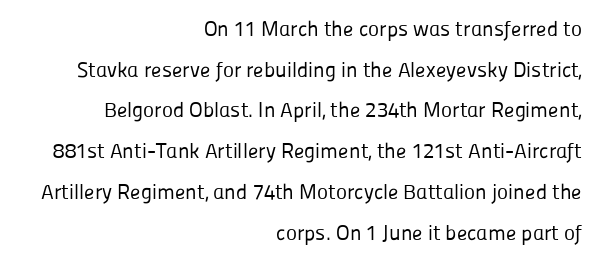
{"italic": "no", "bold": "no", "underline": "no", "align": "right", "line_spacing": "loose", "line_spacing_ratio": 1.94, "letter_spacing": "normal", "letter_spacing_em": 0.0, "glyph_px": 21}
